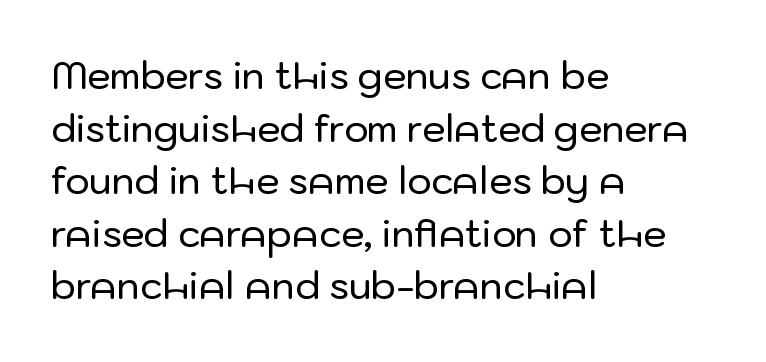
The image shows 37 px sans-serif type, upright; set left-aligned, normal line spacing (1.42x), normal letter spacing, not underlined; low stroke contrast and a medium x-height.
